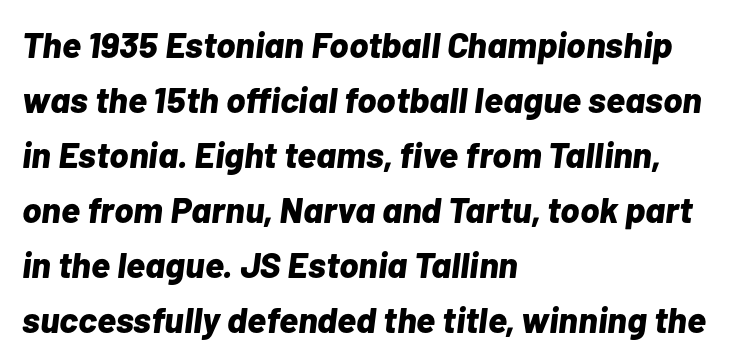
The face used here has the dense, thick strokes of a bold. Looking at the ascenders, they clearly lean. The face used here is proportionally spaced, like ordinary book or web type. Lines of text with bare space underneath. Notice how descenders clear the ascenders below comfortably — that's standard leading.
